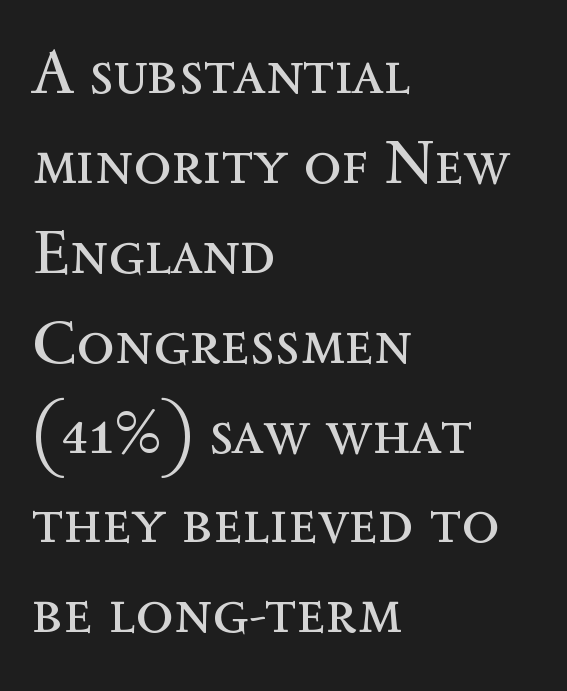
The image shows 62 px regular-weight type, upright; set left-aligned, normal line spacing (1.45x), normal letter spacing, not underlined; a medium x-height.
